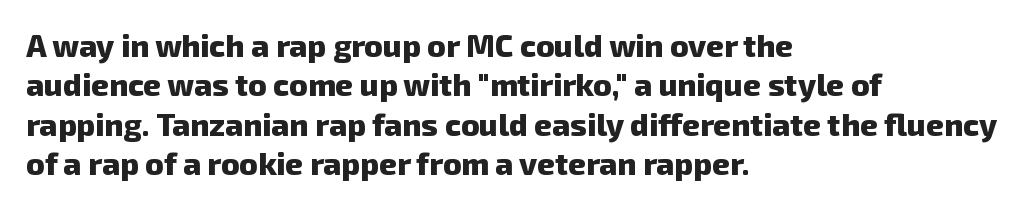
Q: Is the text bold? A: Yes.
Q: Is the typeface a serif or a sans-serif typeface? A: Sans-serif.
Q: Is the text underlined? A: No.
Q: How is the paragraph aligned? A: Left-aligned.
Q: Is the spacing between letters normal or unusually wide? A: Normal.
Q: Is the spacing between lines tight, normal or loose? A: Normal.
Q: Width (condensed, normal, or wide)? A: Normal.
Q: Stroke contrast? A: Low.
Q: x-height? A: Medium.
Q: Monospaced? A: No.
